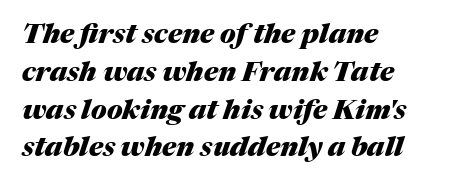
The image shows 27 px bold type, italic (leaning right); set left-aligned, normal line spacing (1.4x), normal letter spacing, not underlined.
